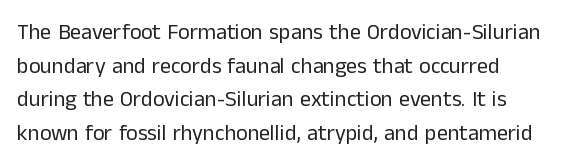
{"italic": "no", "bold": "no", "underline": "no", "line_spacing": "normal", "line_spacing_ratio": 1.53, "letter_spacing": "normal", "letter_spacing_em": 0.0, "glyph_px": 22}
